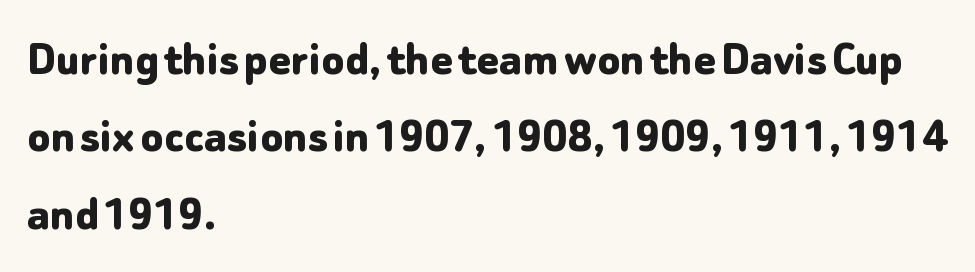
Q: Is the text bold? A: Yes.
Q: Is the text italic (slanted)? A: No, it is upright.
Q: Is the typeface a serif or a sans-serif typeface? A: Sans-serif.
Q: Is the text underlined? A: No.
Q: How is the paragraph aligned? A: Left-aligned.
Q: Is the spacing between letters normal or unusually wide? A: Normal.
Q: Is the spacing between lines tight, normal or loose? A: Normal.
Q: Width (condensed, normal, or wide)? A: Normal.
Q: Stroke contrast? A: Low.
Q: x-height? A: Medium.
Q: Monospaced? A: No.
